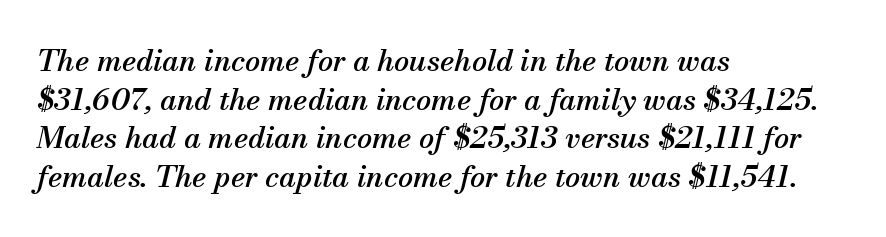
{"serif": "yes", "italic": "yes", "lean": "right", "slant_degrees": 13, "width": "normal", "stroke_contrast": "medium", "x_height": "small", "monospaced": "no", "underline": "no", "align": "left", "line_spacing": "normal", "line_spacing_ratio": 1.29, "letter_spacing": "normal", "letter_spacing_em": 0.0, "glyph_px": 30}
